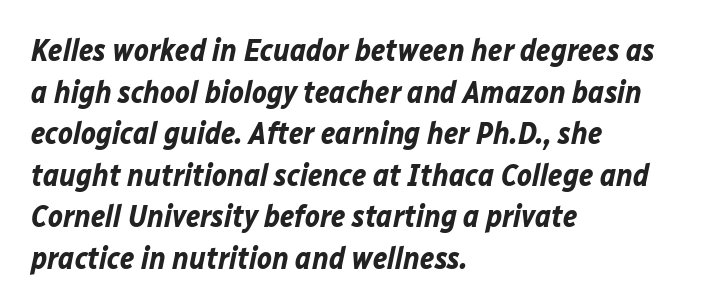
Q: Is the text bold? A: Yes.
Q: Is the text italic (slanted)? A: Yes, it leans right by about 12 degrees.
Q: Is the text underlined? A: No.
Q: How is the paragraph aligned? A: Left-aligned.
Q: Is the spacing between letters normal or unusually wide? A: Normal.
Q: Is the spacing between lines tight, normal or loose? A: Normal.
Q: Width (condensed, normal, or wide)? A: Normal.
Q: Stroke contrast? A: Low.
Q: x-height? A: Medium.
Q: Monospaced? A: No.
